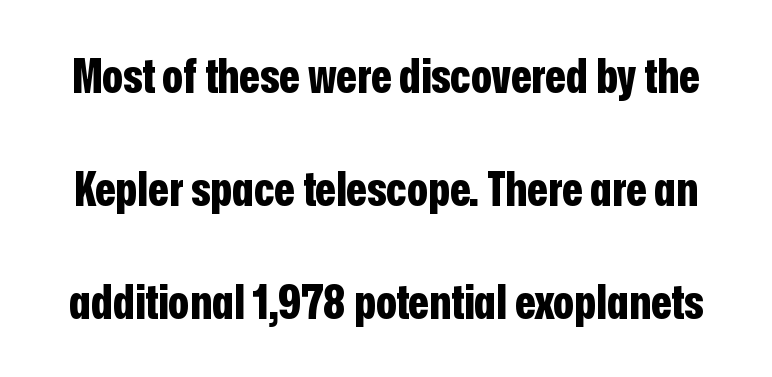
The image shows 48 px bold, condensed sans-serif type, upright; set loose line spacing (2.35x), normal letter spacing, not underlined; low stroke contrast and a medium x-height.
